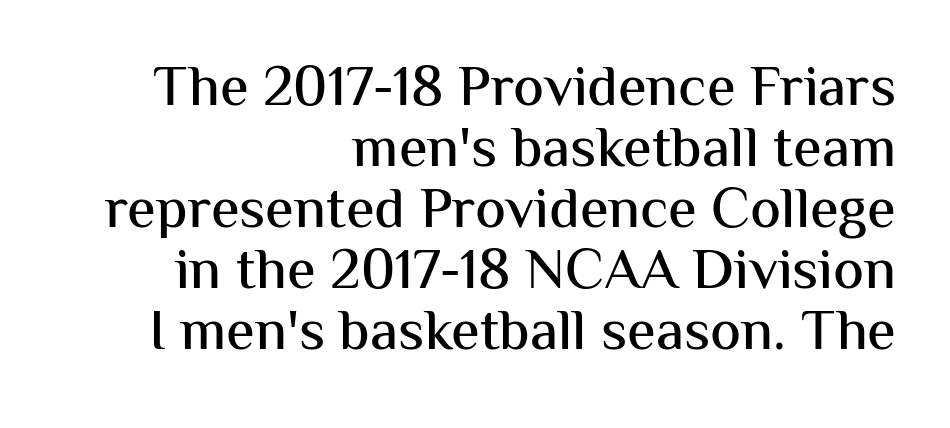
Q: Is the text italic (slanted)? A: No, it is upright.
Q: Is the typeface a serif or a sans-serif typeface? A: Sans-serif.
Q: Is the text underlined? A: No.
Q: How is the paragraph aligned? A: Right-aligned.
Q: Is the spacing between letters normal or unusually wide? A: Normal.
Q: Is the spacing between lines tight, normal or loose? A: Tight.
Q: Width (condensed, normal, or wide)? A: Normal.
Q: Stroke contrast? A: Medium.
Q: x-height? A: Medium.
Q: Monospaced? A: No.
